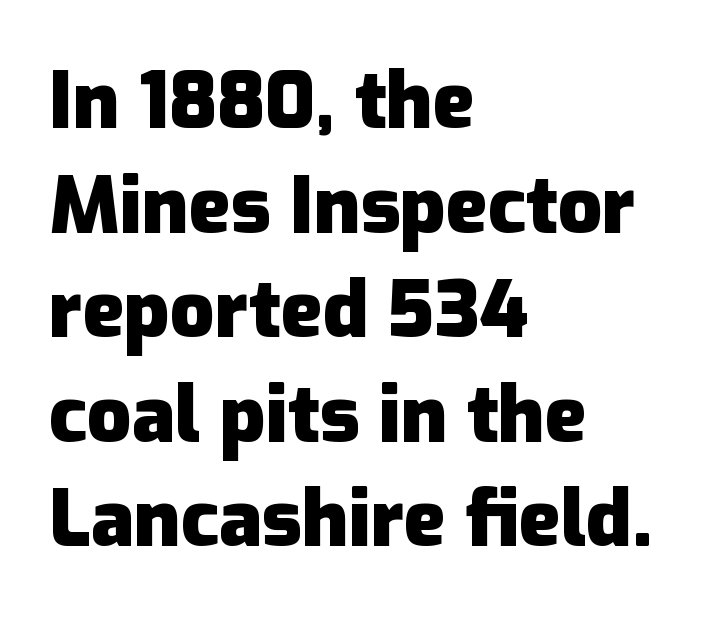
Vertically, the passage feels balanced, rows spaced as you'd expect. Strokes here are thick enough to call this a true bold. The passage shown is typed in a proportional face where columns would drift. Is the letter spacing exaggerated? No — it looks like the ordinary default. Regarding serifs, this sample does without them. The area under the type is left untouched.
